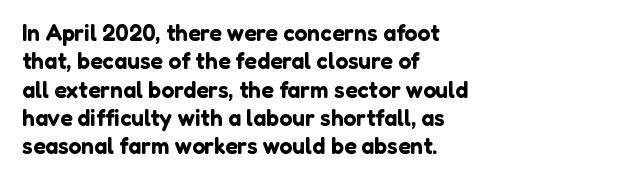
One-word summary of the alignment: left. These lines keep a tight, regular rhythm from letter to letter. Letters rest on an invisible, unmarked baseline. In terms of posture, this sample is upright.
